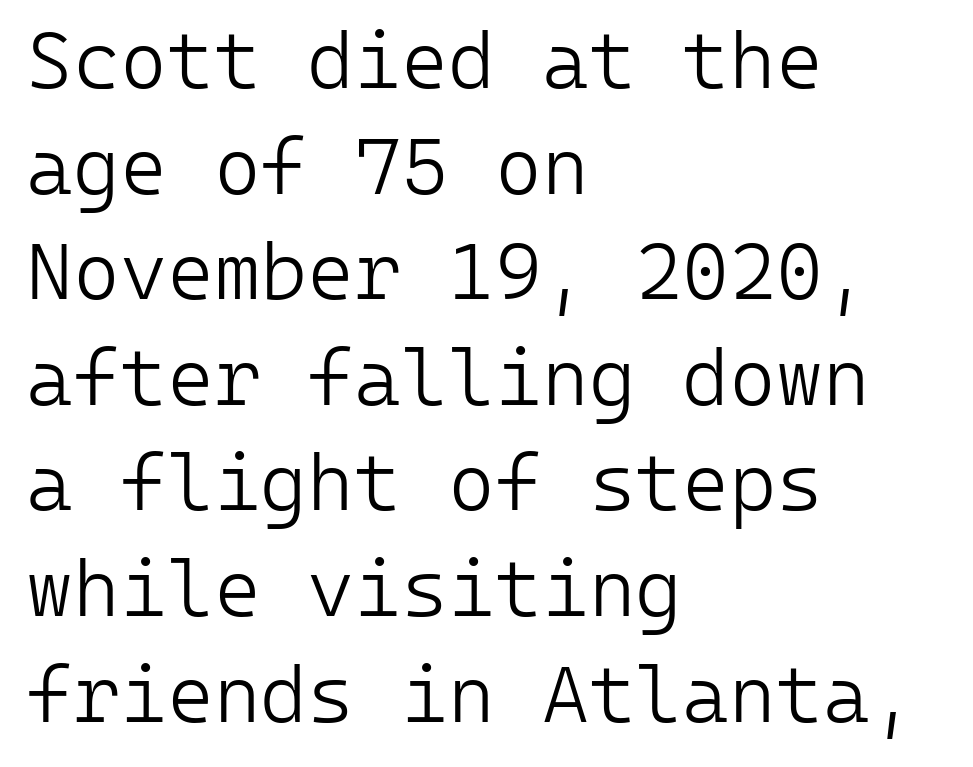
The image shows 80 px light sans-serif type, upright, monospaced; set left-aligned, normal line spacing (1.32x), normal letter spacing, not underlined; low stroke contrast and a medium x-height.
